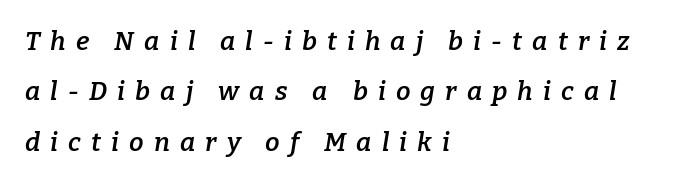
Q: Is the text bold? A: Semi-bold.
Q: Is the text italic (slanted)? A: Yes, it leans right by about 9 degrees.
Q: Is the text underlined? A: No.
Q: How is the paragraph aligned? A: Left-aligned.
Q: Is the spacing between letters normal or unusually wide? A: Unusually wide.
Q: Is the spacing between lines tight, normal or loose? A: Loose.
